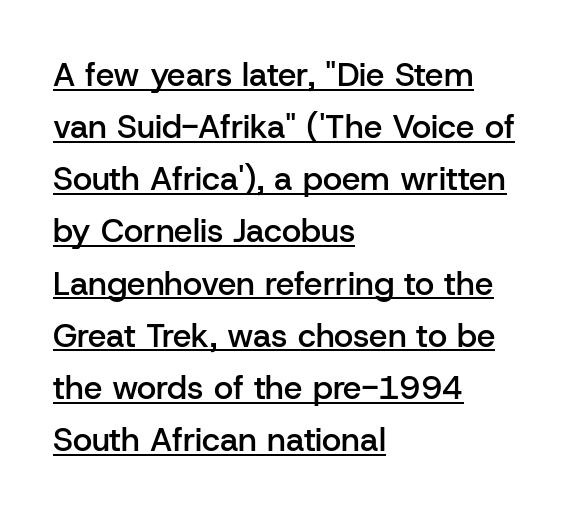
If you drew a line through each stem, it would be perfectly vertical. Is this a fixed-width face? No — the glyphs have proportional, varying widths. A bit beefed up — I'd call it semibold rather than bold. Left-aligned paragraph, ragged on the right. Underlining? Definitely there.
